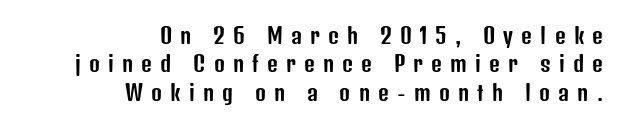
Q: Is the text italic (slanted)? A: No, it is upright.
Q: Is the text underlined? A: No.
Q: How is the paragraph aligned? A: Right-aligned.
Q: Is the spacing between letters normal or unusually wide? A: Unusually wide.
Q: Is the spacing between lines tight, normal or loose? A: Normal.
